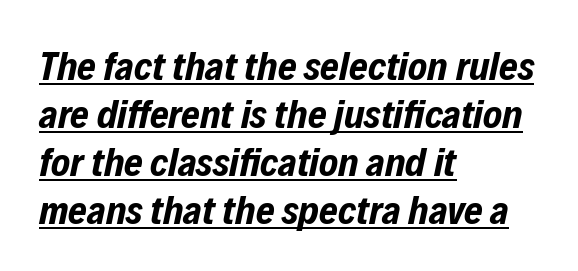
Think of a printed novel: that variable character pitch is what you see here. Each line starts at the same left margin while the right side varies. The whole block is typeset with a tilt. Looks like someone drew a line under every word here. Typesetter's note: full bold, strokes at maximum text heaviness.
